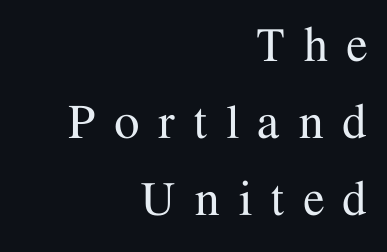
{"serif": "yes", "italic": "no", "width": "normal", "stroke_contrast": "medium", "x_height": "medium", "monospaced": "no", "underline": "no", "align": "right", "line_spacing": "normal", "line_spacing_ratio": 1.35, "letter_spacing": "wide", "letter_spacing_em": 0.34, "glyph_px": 57}
